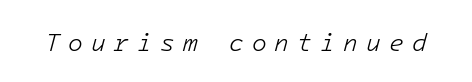
Q: Is the text bold? A: No.
Q: Is the text italic (slanted)? A: Yes, it leans right by about 16 degrees.
Q: Is the text underlined? A: No.
Q: Is the spacing between letters normal or unusually wide? A: Unusually wide.
